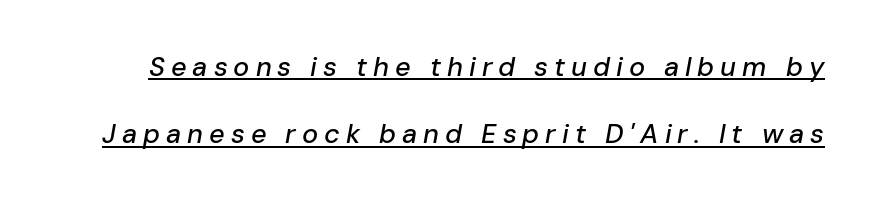
The passage shown leans; its letterforms are oblique. You could fit nearly another row in the gap between these rows. Observe the wide spacing: letters keep a clear distance from each other. A baseline rule has been typeset under these characters.
